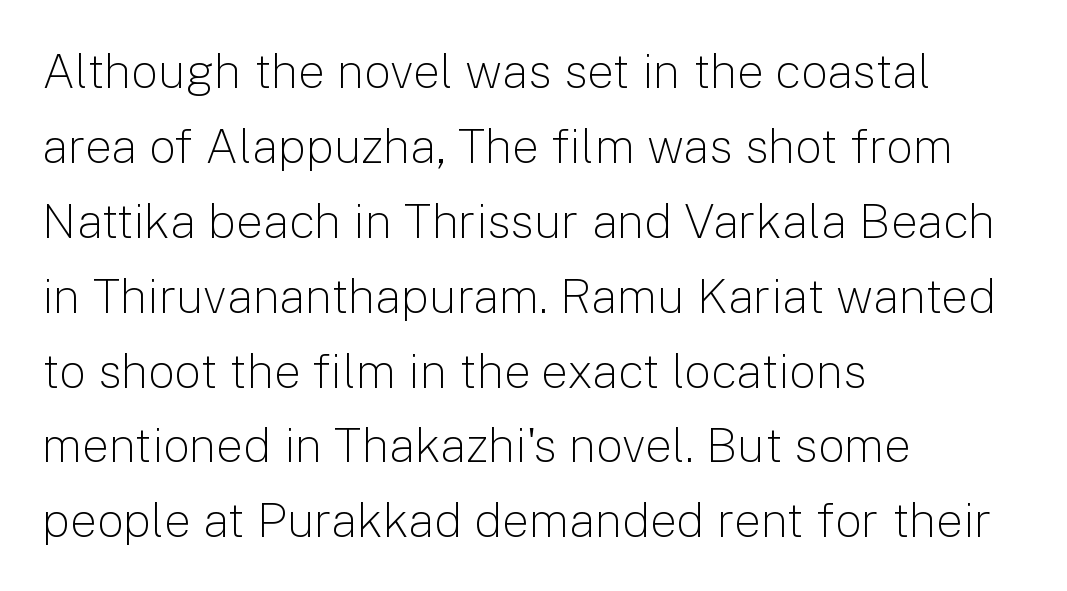
Q: Is the text bold? A: No.
Q: Is the text italic (slanted)? A: No, it is upright.
Q: Is the typeface a serif or a sans-serif typeface? A: Sans-serif.
Q: Is the text underlined? A: No.
Q: How is the paragraph aligned? A: Left-aligned.
Q: Is the spacing between letters normal or unusually wide? A: Normal.
Q: Is the spacing between lines tight, normal or loose? A: Normal.
Q: Width (condensed, normal, or wide)? A: Normal.
Q: Stroke contrast? A: Low.
Q: x-height? A: Medium.
Q: Monospaced? A: No.
